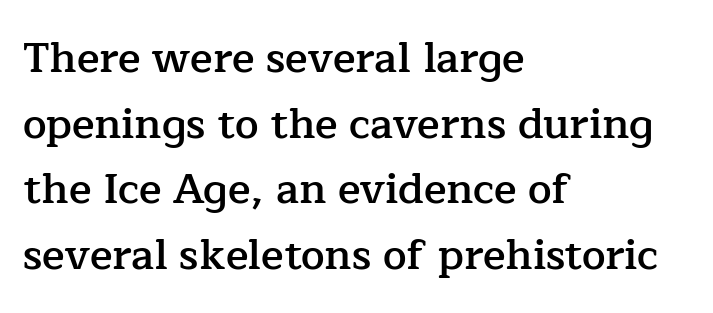
{"serif": "yes", "italic": "no", "bold": "semi", "weight": "semibold", "width": "normal", "stroke_contrast": "low", "x_height": "medium", "monospaced": "no", "underline": "no", "align": "left", "line_spacing": "normal", "line_spacing_ratio": 1.56, "letter_spacing": "normal", "letter_spacing_em": 0.0, "glyph_px": 42}
